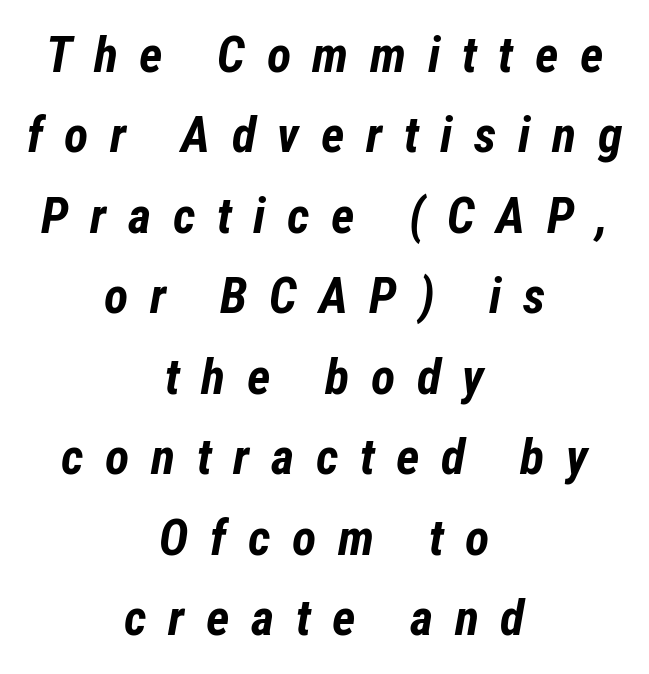
The image shows 50 px bold, condensed type, italic (leaning right); set centered, normal line spacing (1.61x), unusually wide letter spacing (+0.43 em), not underlined; low stroke contrast and a medium x-height.
